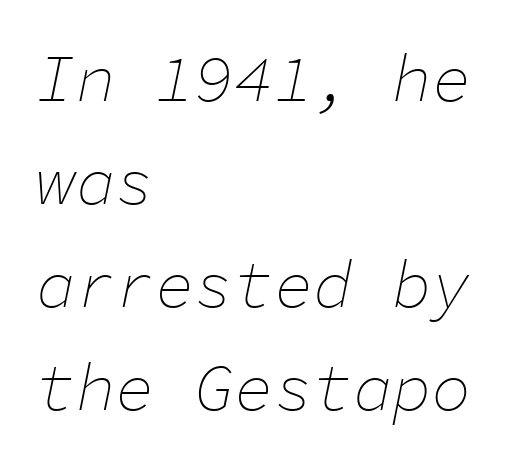
{"italic": "yes", "lean": "right", "slant_degrees": 11, "bold": "no", "weight": "thin", "width": "normal", "stroke_contrast": "low", "x_height": "medium", "monospaced": "yes", "underline": "no", "align": "left", "line_spacing": "normal", "line_spacing_ratio": 1.56, "letter_spacing": "normal", "letter_spacing_em": 0.0, "glyph_px": 66}
